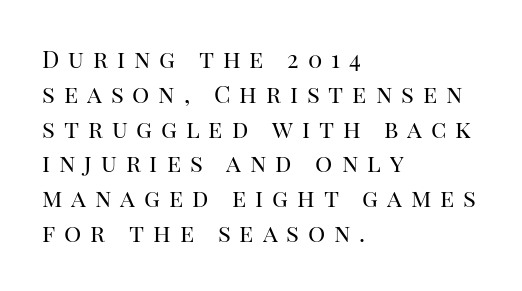
The image shows 24 px text type, upright; set left-aligned, normal line spacing (1.45x), unusually wide letter spacing (+0.37 em), not underlined.
